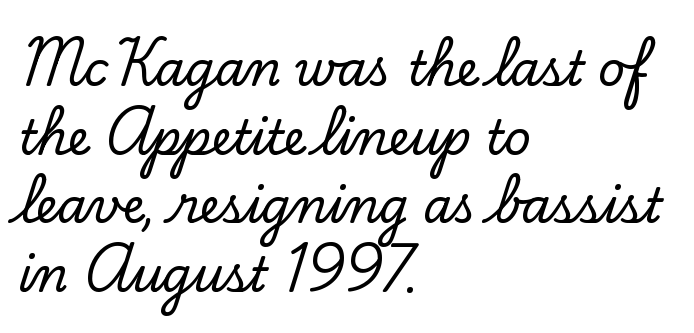
The image shows 47 px serif type; set left-aligned, normal line spacing (1.46x), normal letter spacing, not underlined; low stroke contrast and a small x-height.
